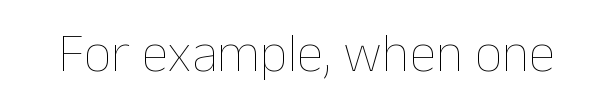
The image shows 54 px thin type, upright; set normal letter spacing, not underlined; low stroke contrast and a medium x-height.
